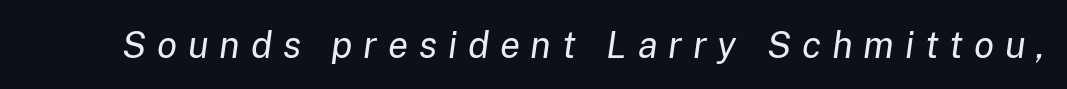
{"italic": "yes", "lean": "right", "slant_degrees": 8, "bold": "no", "weight": "regular", "width": "normal", "stroke_contrast": "low", "x_height": "medium", "monospaced": "no", "underline": "no", "letter_spacing": "wide", "letter_spacing_em": 0.29, "glyph_px": 37}
